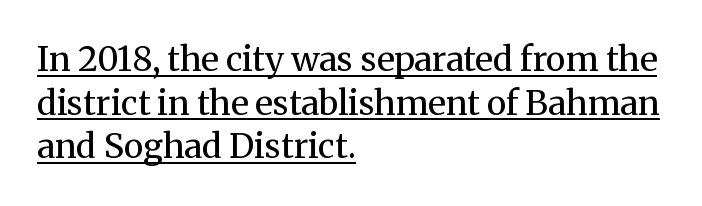
The image shows 34 px regular-weight serif type, upright; set left-aligned, normal line spacing (1.28x), normal letter spacing, underlined; medium stroke contrast and a medium x-height.
